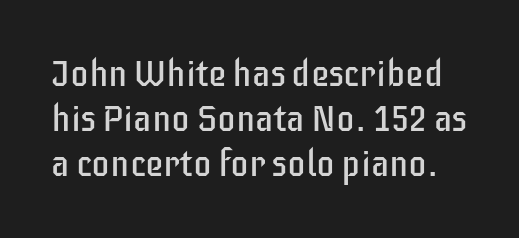
The image shows 37 px regular-weight, condensed sans-serif type, upright; set line spacing 1.21x, normal letter spacing, not underlined; low stroke contrast and a large x-height.
